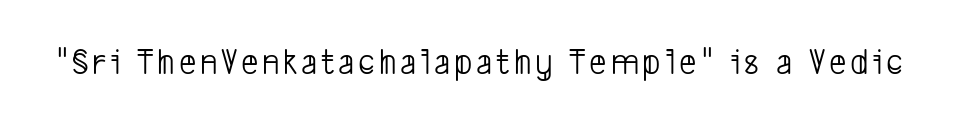
Compared with a typical body face, this is equally light or lighter still. The font family rendered here belongs to the sans-serif group. This rendering features lettering with no underline. Do the characters align in a grid? No, the font is proportional.
